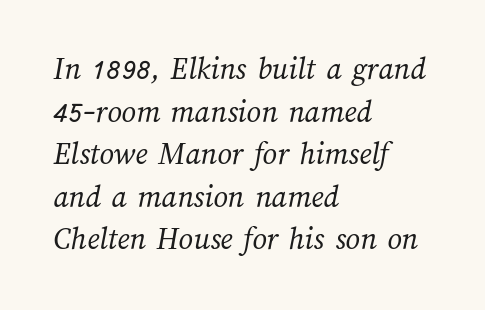
Here the designer chose a conventional face with non-uniform glyph widths. Type without underlining. These lines keep a tight, regular rhythm from letter to letter. Line beginnings align vertically; line endings do not. Regular leading. Is this a heavy cut? Hardly; it is regular or lighter.
